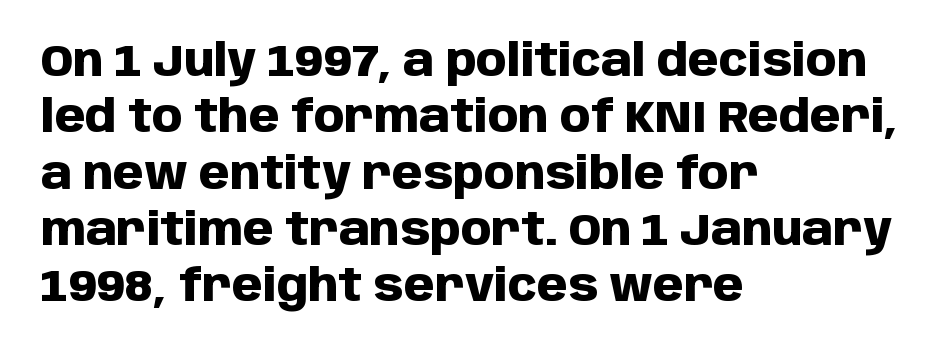
{"serif": "no", "italic": "no", "bold": "yes", "weight": "heavy", "width": "normal", "stroke_contrast": "low", "x_height": "large", "monospaced": "no", "underline": "no", "align": "left", "line_spacing": "normal", "line_spacing_ratio": 1.28, "letter_spacing": "normal", "letter_spacing_em": 0.0, "glyph_px": 44}
